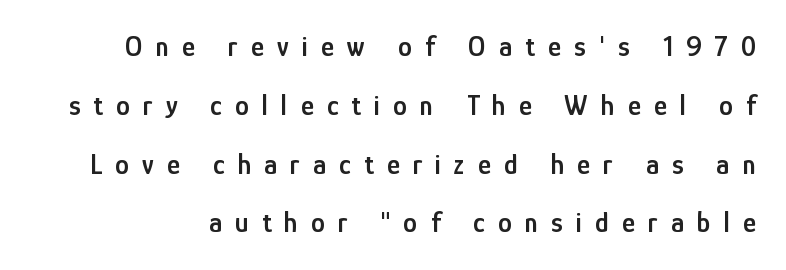
The image shows 28 px semibold, condensed sans-serif type, upright; set loose line spacing (2.1x), unusually wide letter spacing (+0.47 em), not underlined; low stroke contrast and a medium x-height.
